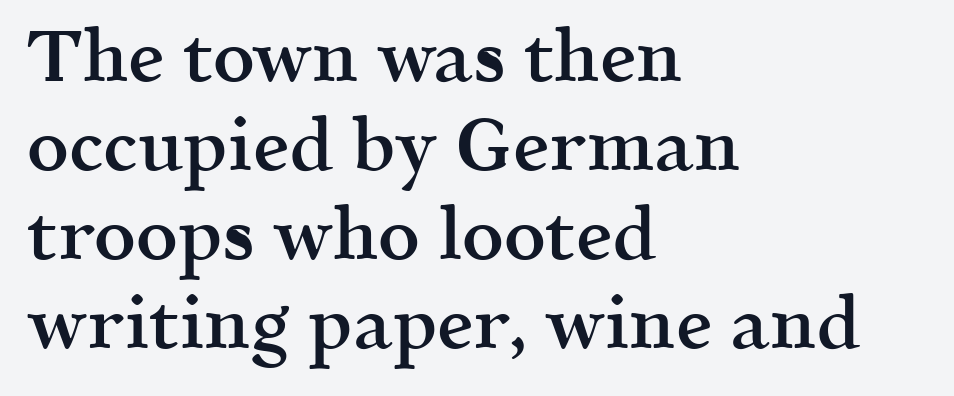
Q: Is the text bold? A: Semi-bold.
Q: Is the text italic (slanted)? A: No, it is upright.
Q: Is the typeface a serif or a sans-serif typeface? A: Serif.
Q: Is the text underlined? A: No.
Q: How is the paragraph aligned? A: Left-aligned.
Q: Is the spacing between letters normal or unusually wide? A: Normal.
Q: Width (condensed, normal, or wide)? A: Normal.
Q: x-height? A: Medium.
Q: Monospaced? A: No.
